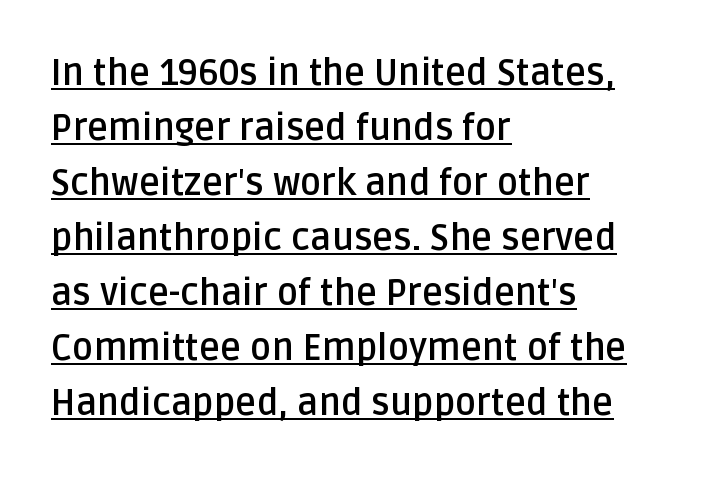
Q: Is the text bold? A: Yes.
Q: Is the text italic (slanted)? A: No, it is upright.
Q: Is the typeface a serif or a sans-serif typeface? A: Sans-serif.
Q: Is the text underlined? A: Yes.
Q: How is the paragraph aligned? A: Left-aligned.
Q: Is the spacing between letters normal or unusually wide? A: Normal.
Q: Is the spacing between lines tight, normal or loose? A: Normal.
Q: Width (condensed, normal, or wide)? A: Normal.
Q: Stroke contrast? A: Low.
Q: x-height? A: Large.
Q: Monospaced? A: No.
